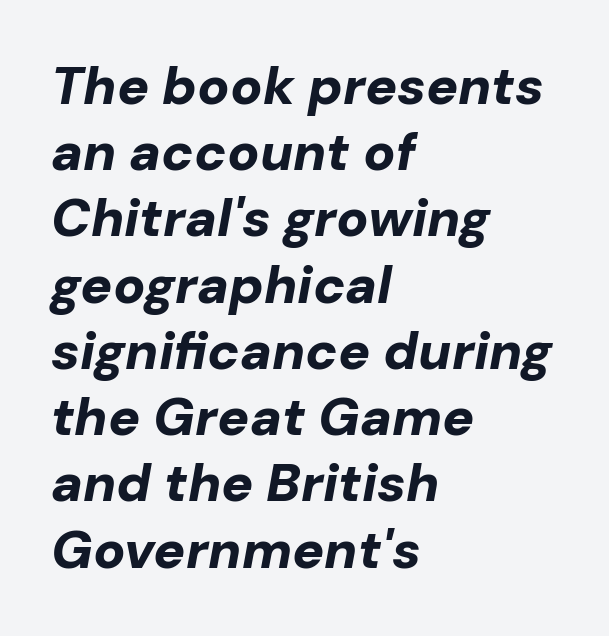
The ragged edge is on the right, which tells us the setting is flush left. The rendering uses a moderate line-height, typical for paragraphs. The baseline area is clear. The passage shown is typed in a proportional face where columns would drift. Does the weight exceed regular? Yes, all the way to bold. Spacing between characters is what you'd get straight out of the box.
